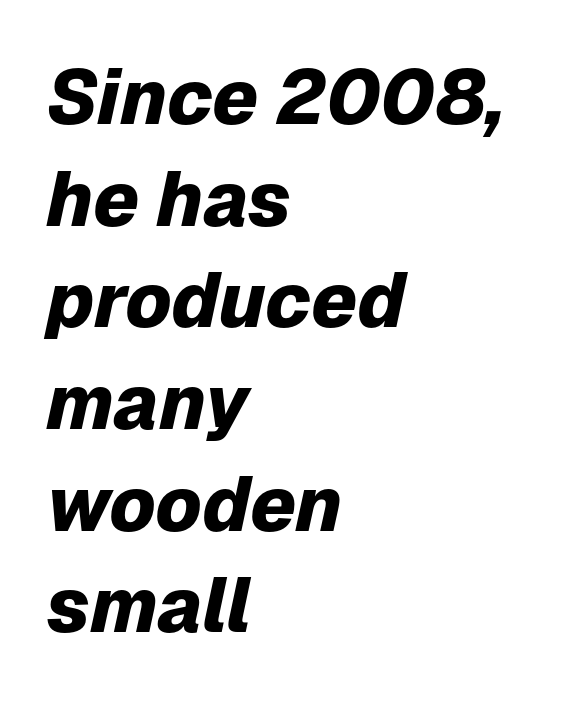
The image shows 77 px heavy type, italic (leaning right); set left-aligned, normal line spacing (1.32x), normal letter spacing, not underlined; low stroke contrast and a medium x-height.
